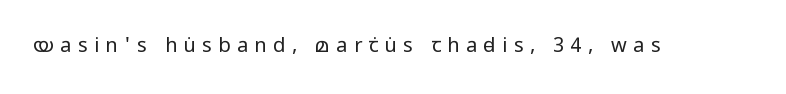
Short note: letters widely spaced. Stems here are at most as thick as an everyday book face. Words float on clear page, feet unadorned. This is the regular roman posture of the typeface.
